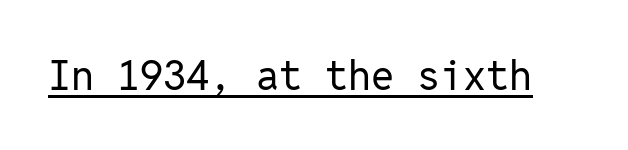
{"serif": "no", "italic": "no", "bold": "no", "weight": "regular", "width": "normal", "stroke_contrast": "low", "x_height": "medium", "monospaced": "yes", "underline": "yes", "letter_spacing": "normal", "letter_spacing_em": 0.0, "glyph_px": 41}
